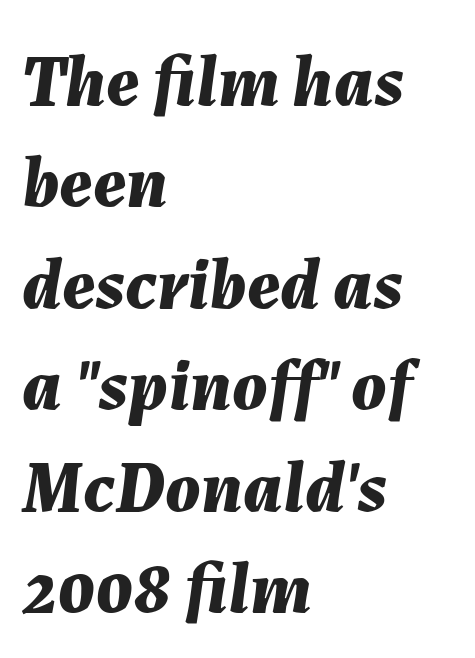
The passage is arranged the way most books set body copy — flush left. The gap between lines stays unmarked. Plenty of ink on the page — the face is bold. When letters slant like this, we call the style italic. Leading matches the norm, producing a regular column.
